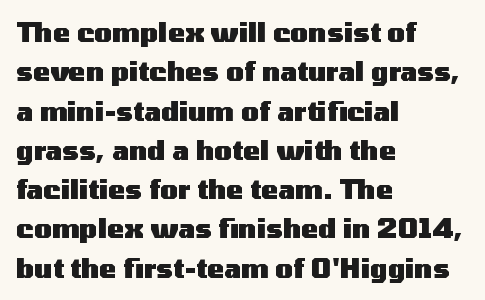
The image shows 26 px bold type, upright; set left-aligned, normal line spacing (1.51x), normal letter spacing, not underlined.
